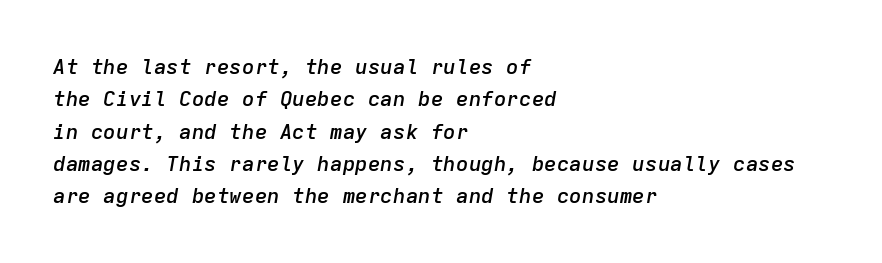
{"italic": "yes", "lean": "right", "slant_degrees": 9, "bold": "semi", "underline": "no", "align": "left", "line_spacing": "normal", "line_spacing_ratio": 1.54, "letter_spacing": "normal", "letter_spacing_em": 0.0, "glyph_px": 21}
